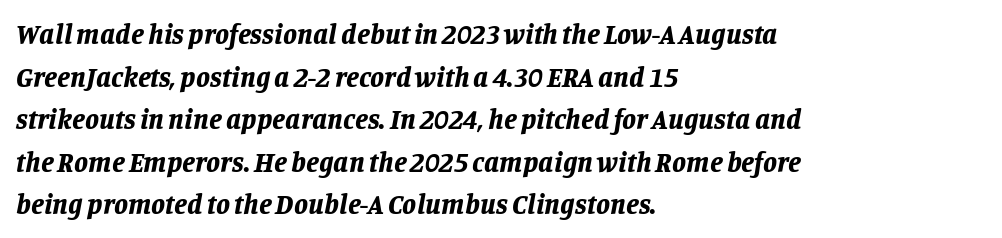
Character widths vary here, with narrow letters taking less room than wide ones. The typesetter chose a ragged-right arrangement here. The lettering tilts uniformly, giving the passage an italic look. The line texture is even and compact thanks to regular tracking. Descenders hang freely into open space. Does the weight exceed regular? Yes, all the way to bold.
